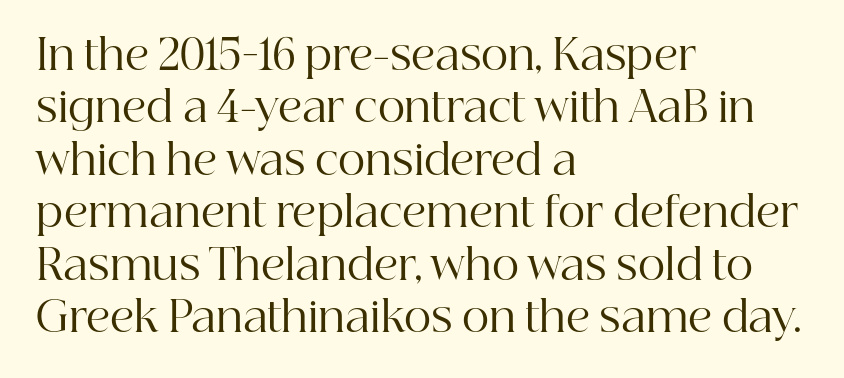
Q: Is the text bold? A: No.
Q: Is the text italic (slanted)? A: No, it is upright.
Q: Is the typeface a serif or a sans-serif typeface? A: Serif.
Q: Is the text underlined? A: No.
Q: How is the paragraph aligned? A: Left-aligned.
Q: Is the spacing between letters normal or unusually wide? A: Normal.
Q: Is the spacing between lines tight, normal or loose? A: Normal.
Q: Width (condensed, normal, or wide)? A: Normal.
Q: Stroke contrast? A: High.
Q: x-height? A: Medium.
Q: Monospaced? A: No.
